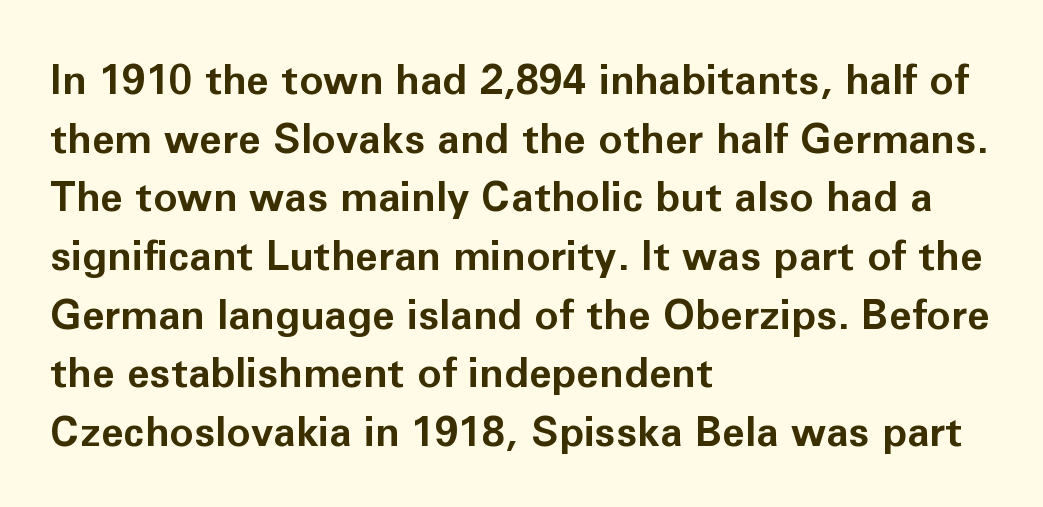
How heavy is the stroke? Heavy — this is a bold. Notice how descenders clear the ascenders below comfortably — that's standard leading. Each letter keeps its own natural width here, so spacing adapts to shape. Short and long lines alike share a common starting point at left.
